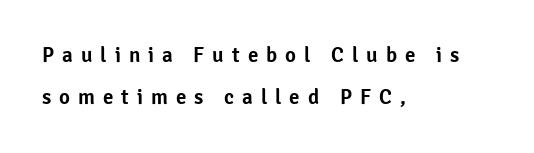
Posture: vertical. Notice how the passage keeps a crisp vertical edge on the left only. In terms of leading, this rendering errs on the spacious side. The baseline area is clear. Substantial extra tracking has been applied to these lines.
